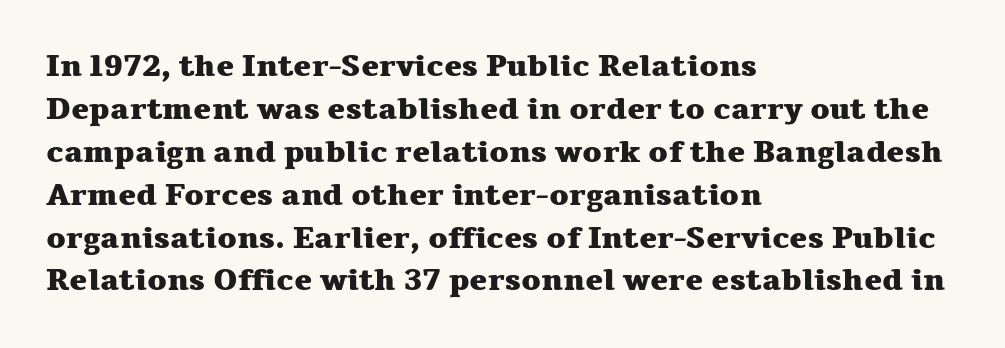
Q: Is the text bold? A: Yes.
Q: Is the text italic (slanted)? A: No, it is upright.
Q: Is the typeface a serif or a sans-serif typeface? A: Serif.
Q: Is the text underlined? A: No.
Q: How is the paragraph aligned? A: Left-aligned.
Q: Is the spacing between letters normal or unusually wide? A: Normal.
Q: Is the spacing between lines tight, normal or loose? A: Normal.
Q: Width (condensed, normal, or wide)? A: Wide.
Q: Stroke contrast? A: Medium.
Q: x-height? A: Medium.
Q: Monospaced? A: No.
